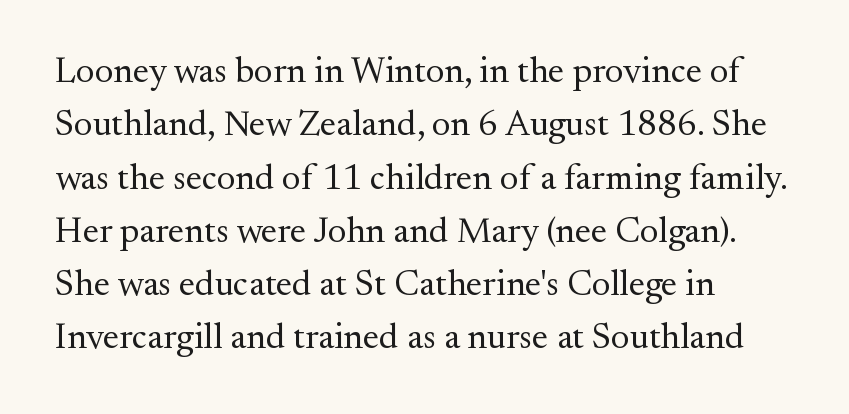
Compared with a centered layout, this one pins lines to the left instead. Do the characters align in a grid? No, the font is proportional. Observe the ordinary spacing: letters are neighbours, not strangers. The space directly below the letters is spotless.
